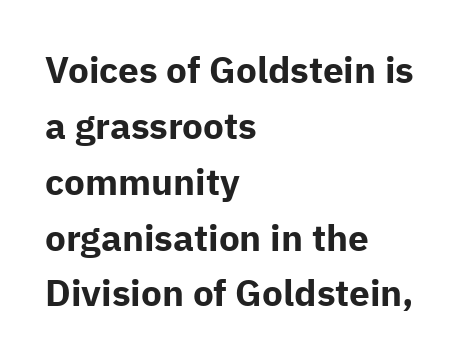
The image shows 37 px bold sans-serif type, upright; set left-aligned, normal line spacing (1.51x), normal letter spacing, not underlined; low stroke contrast and a medium x-height.
